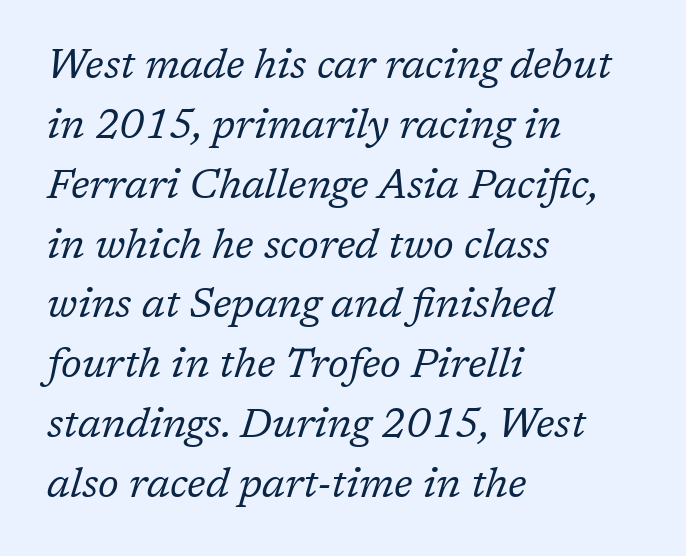
Q: Is the text bold? A: No.
Q: Is the text italic (slanted)? A: Yes, it leans right by about 17 degrees.
Q: Is the typeface a serif or a sans-serif typeface? A: Serif.
Q: Is the text underlined? A: No.
Q: How is the paragraph aligned? A: Left-aligned.
Q: Is the spacing between letters normal or unusually wide? A: Normal.
Q: Is the spacing between lines tight, normal or loose? A: Normal.
Q: Width (condensed, normal, or wide)? A: Normal.
Q: Stroke contrast? A: Low.
Q: x-height? A: Medium.
Q: Monospaced? A: No.
